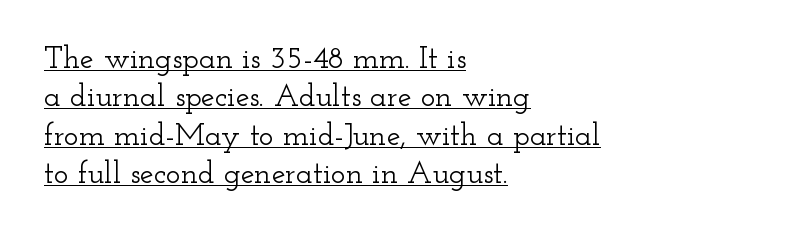
The image shows 31 px wide serif type, upright; set left-aligned, line spacing 1.24x, normal letter spacing, underlined; low stroke contrast and a small x-height.
